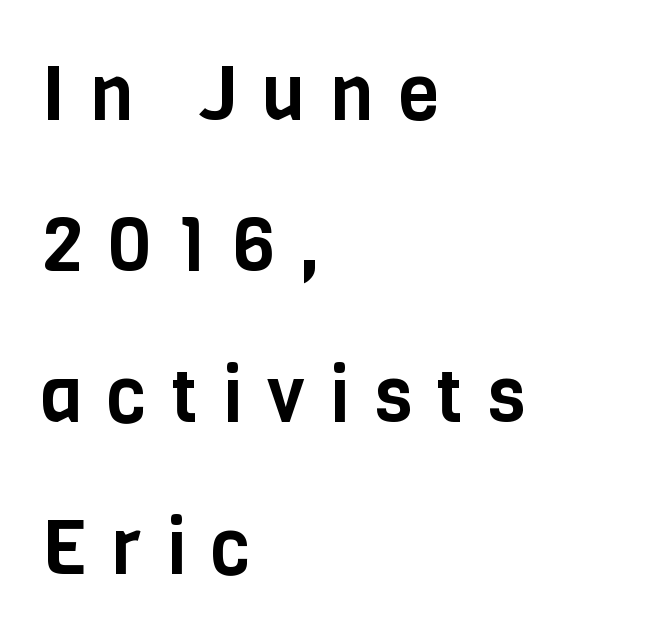
{"serif": "no", "italic": "no", "width": "condensed", "stroke_contrast": "low", "x_height": "large", "monospaced": "no", "underline": "no", "align": "left", "line_spacing": "loose", "line_spacing_ratio": 1.99, "letter_spacing": "wide", "letter_spacing_em": 0.32, "glyph_px": 76}
